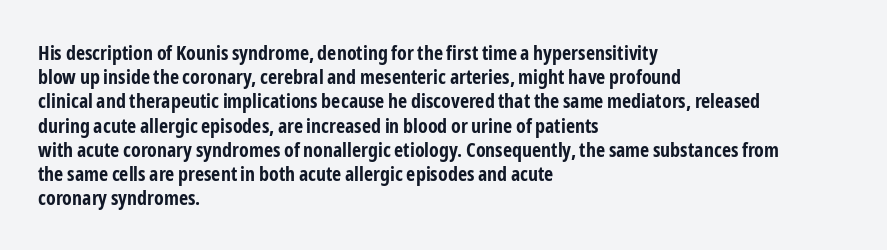
Q: Is the text bold? A: Yes.
Q: Is the text italic (slanted)? A: No, it is upright.
Q: Is the text underlined? A: No.
Q: How is the paragraph aligned? A: Left-aligned.
Q: Is the spacing between letters normal or unusually wide? A: Normal.
